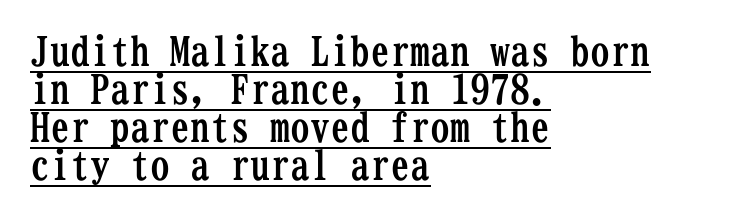
The image shows 40 px semibold, condensed serif type, upright, monospaced; set left-aligned, tight line spacing (0.95x), normal letter spacing, underlined; low stroke contrast and a medium x-height.
